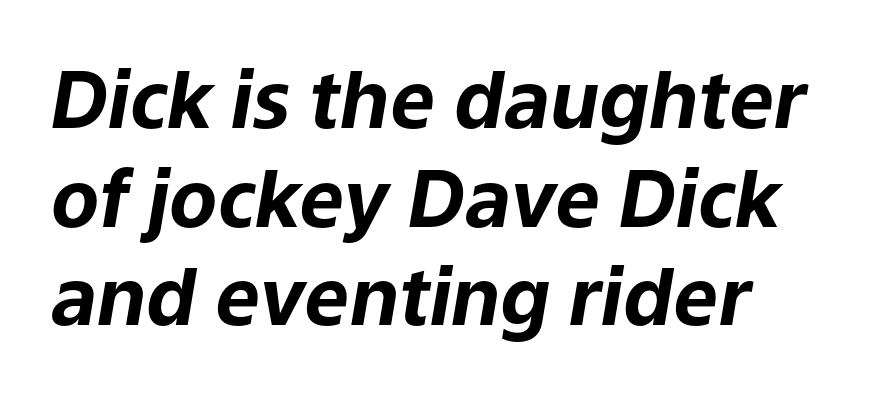
{"italic": "yes", "lean": "right", "slant_degrees": 9, "bold": "yes", "weight": "bold", "width": "normal", "stroke_contrast": "low", "x_height": "medium", "monospaced": "no", "underline": "no", "align": "left", "line_spacing": "normal", "line_spacing_ratio": 1.25, "letter_spacing": "normal", "letter_spacing_em": 0.0, "glyph_px": 79}
